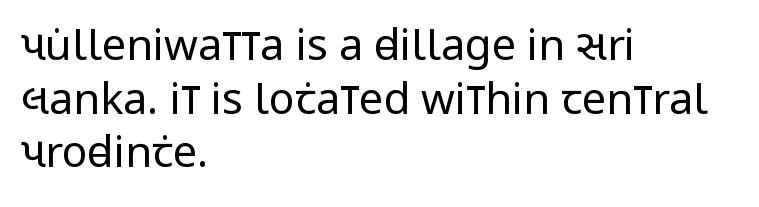
Q: Is the text bold? A: No.
Q: Is the text italic (slanted)? A: No, it is upright.
Q: Is the typeface a serif or a sans-serif typeface? A: Sans-serif.
Q: Is the text underlined? A: No.
Q: How is the paragraph aligned? A: Left-aligned.
Q: Is the spacing between letters normal or unusually wide? A: Normal.
Q: Is the spacing between lines tight, normal or loose? A: Normal.
Q: Width (condensed, normal, or wide)? A: Condensed.
Q: Stroke contrast? A: Low.
Q: x-height? A: Large.
Q: Monospaced? A: No.
